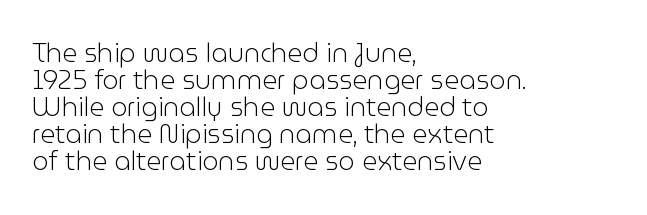
{"italic": "no", "bold": "no", "underline": "no", "align": "left", "line_spacing": "tight", "line_spacing_ratio": 1.04, "letter_spacing": "normal", "letter_spacing_em": 0.0, "glyph_px": 26}
